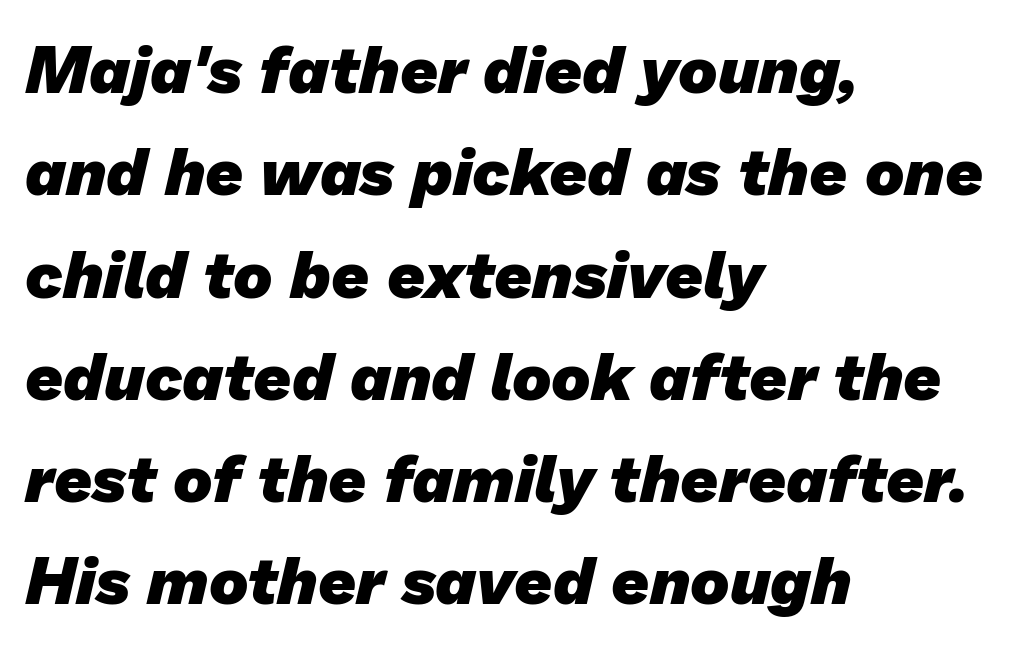
Q: Is the text bold? A: Yes.
Q: Is the typeface a serif or a sans-serif typeface? A: Sans-serif.
Q: Is the text underlined? A: No.
Q: How is the paragraph aligned? A: Left-aligned.
Q: Is the spacing between letters normal or unusually wide? A: Normal.
Q: Is the spacing between lines tight, normal or loose? A: Normal.
Q: Width (condensed, normal, or wide)? A: Normal.
Q: Stroke contrast? A: Low.
Q: x-height? A: Medium.
Q: Monospaced? A: No.
